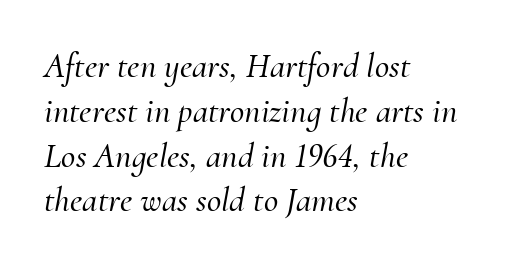
{"serif": "yes", "italic": "yes", "lean": "right", "slant_degrees": 10, "width": "normal", "stroke_contrast": "medium", "x_height": "small", "monospaced": "no", "underline": "no", "align": "left", "line_spacing": "normal", "line_spacing_ratio": 1.28, "letter_spacing": "normal", "letter_spacing_em": 0.0, "glyph_px": 35}
